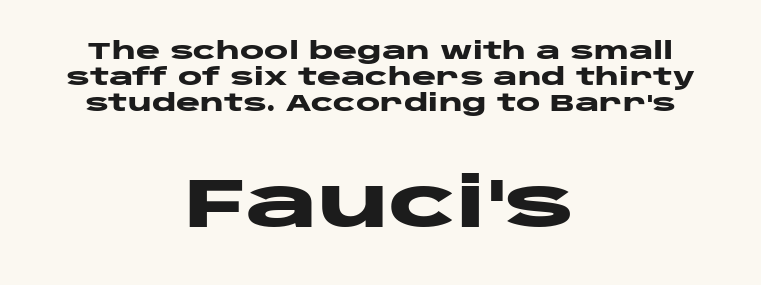
Q: Is the text bold? A: Yes.
Q: Is the text italic (slanted)? A: No, it is upright.
Q: Is the typeface a serif or a sans-serif typeface? A: Sans-serif.
Q: Is the text underlined? A: No.
Q: How is the paragraph aligned? A: Centered.
Q: Is the spacing between letters normal or unusually wide? A: Normal.
Q: Is the spacing between lines tight, normal or loose? A: Tight.
Q: Which block of text is set in a larger size, the first (top) or the second (bottom)? A: The second (bottom) one.
Q: Width (condensed, normal, or wide)? A: Wide.
Q: Stroke contrast? A: Low.
Q: x-height? A: Large.
Q: Monospaced? A: No.
